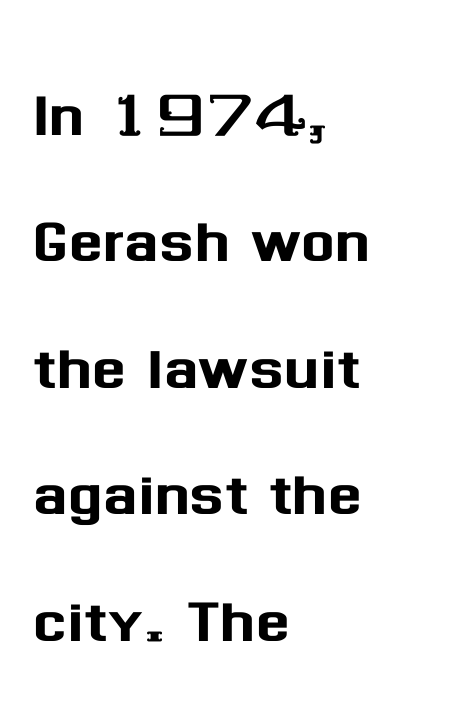
Q: Is the text italic (slanted)? A: No, it is upright.
Q: Is the typeface a serif or a sans-serif typeface? A: Sans-serif.
Q: Is the text underlined? A: No.
Q: How is the paragraph aligned? A: Left-aligned.
Q: Is the spacing between letters normal or unusually wide? A: Normal.
Q: Is the spacing between lines tight, normal or loose? A: Normal.
Q: Width (condensed, normal, or wide)? A: Normal.
Q: Stroke contrast? A: Medium.
Q: x-height? A: Medium.
Q: Monospaced? A: No.
